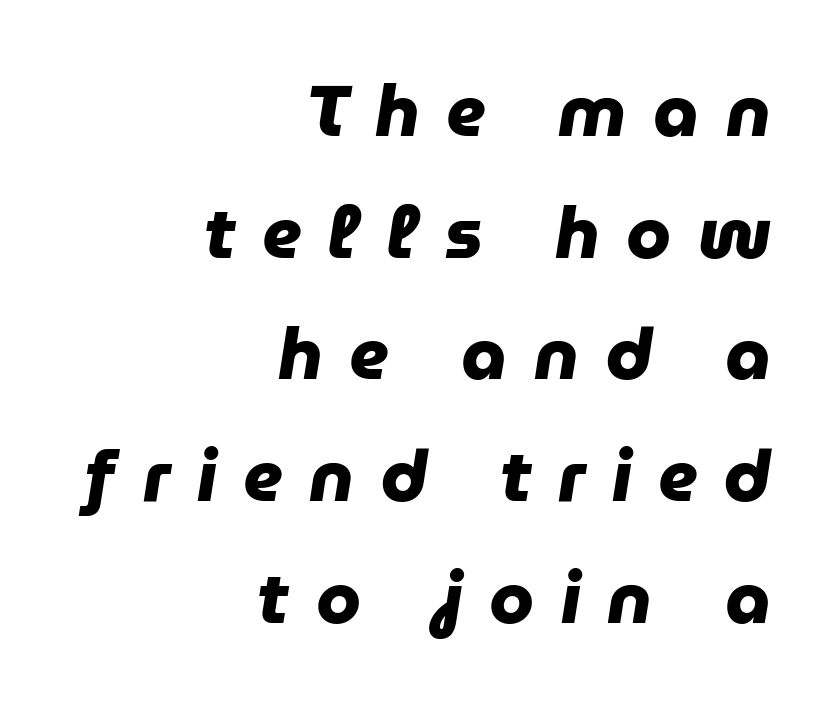
Q: Is the text bold? A: Yes.
Q: Is the typeface a serif or a sans-serif typeface? A: Sans-serif.
Q: Is the text underlined? A: No.
Q: How is the paragraph aligned? A: Right-aligned.
Q: Is the spacing between letters normal or unusually wide? A: Unusually wide.
Q: Is the spacing between lines tight, normal or loose? A: Normal.
Q: Width (condensed, normal, or wide)? A: Normal.
Q: Stroke contrast? A: Low.
Q: x-height? A: Medium.
Q: Monospaced? A: No.
